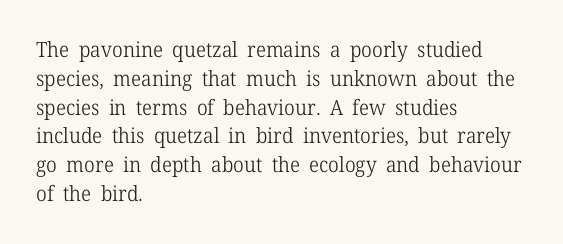
{"italic": "no", "bold": "no", "underline": "no", "align": "left", "line_spacing": "normal", "line_spacing_ratio": 1.37, "letter_spacing": "normal", "letter_spacing_em": 0.0, "glyph_px": 21}
